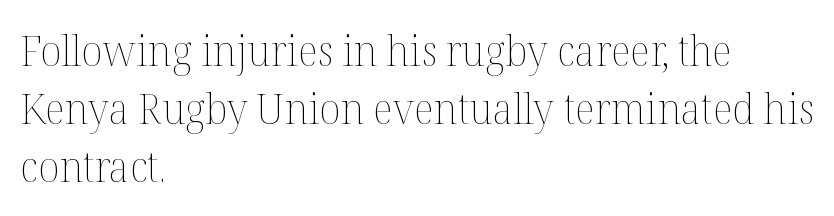
Q: Is the text bold? A: No.
Q: Is the text italic (slanted)? A: No, it is upright.
Q: Is the text underlined? A: No.
Q: How is the paragraph aligned? A: Left-aligned.
Q: Is the spacing between letters normal or unusually wide? A: Normal.
Q: Is the spacing between lines tight, normal or loose? A: Normal.
Q: Width (condensed, normal, or wide)? A: Normal.
Q: Stroke contrast? A: Medium.
Q: x-height? A: Medium.
Q: Monospaced? A: No.
